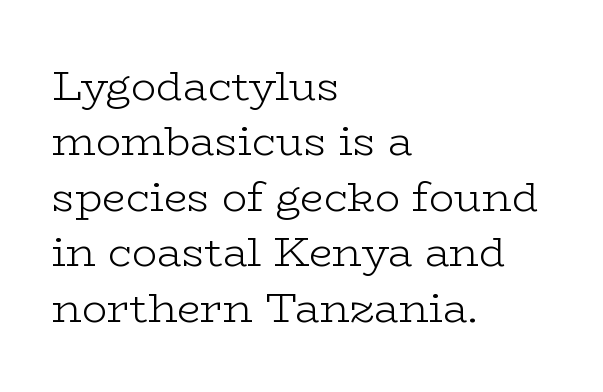
The image shows 42 px light, wide serif type, upright; set left-aligned, normal line spacing (1.32x), normal letter spacing, not underlined; low stroke contrast and a medium x-height.
